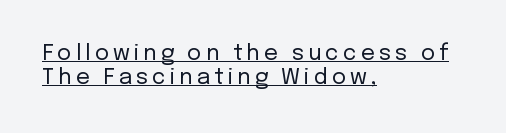
Q: Is the text bold? A: No.
Q: Is the text italic (slanted)? A: No, it is upright.
Q: Is the text underlined? A: Yes.
Q: How is the paragraph aligned? A: Left-aligned.
Q: Is the spacing between lines tight, normal or loose? A: Tight.
